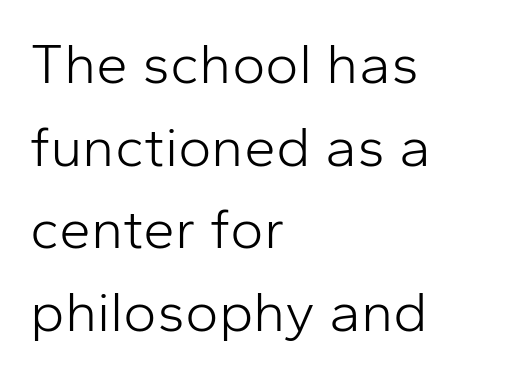
{"serif": "no", "italic": "no", "bold": "no", "weight": "light", "width": "normal", "stroke_contrast": "low", "x_height": "medium", "monospaced": "no", "underline": "no", "align": "left", "line_spacing": "normal", "line_spacing_ratio": 1.45, "letter_spacing": "normal", "letter_spacing_em": 0.0, "glyph_px": 57}
